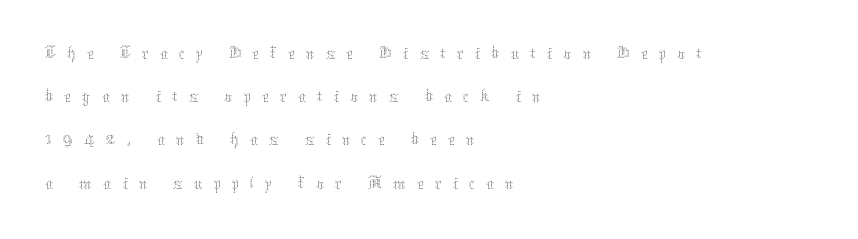
Q: Is the text bold? A: No.
Q: Is the text italic (slanted)? A: No, it is upright.
Q: Is the text underlined? A: No.
Q: How is the paragraph aligned? A: Left-aligned.
Q: Is the spacing between letters normal or unusually wide? A: Unusually wide.
Q: Is the spacing between lines tight, normal or loose? A: Tight.
Q: Width (condensed, normal, or wide)? A: Normal.
Q: Stroke contrast? A: Medium.
Q: x-height? A: Medium.
Q: Monospaced? A: No.
